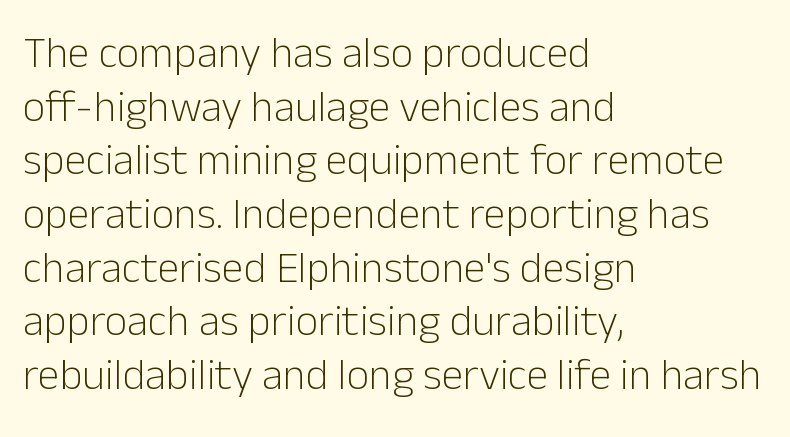
The letters advance in unequal steps, a hallmark of proportional type. The characters display no serif detailing; their extremities are plain. The lines are quadded left. No extra ink here — the face is not bold. A clean baseline with only descenders dipping below it.
